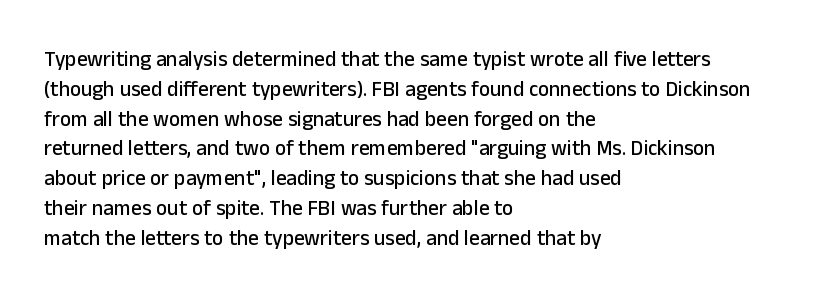
The image shows 21 px text type, upright; set left-aligned, normal line spacing (1.42x), normal letter spacing, not underlined.
